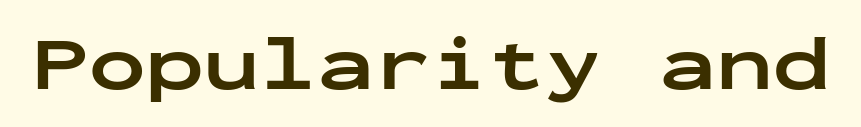
The image shows 76 px bold, wide sans-serif type, upright, monospaced; set normal letter spacing, not underlined; low stroke contrast and a medium x-height.
